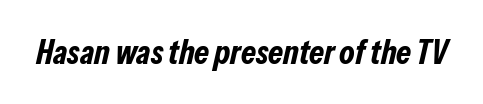
Compared with ordinary roman type, these characters are visibly tilted. Summary of weight: heavy, a full bold. Characters follow at the spacing the type designer built in. The space directly below the letters is spotless. Think of a printed novel: that variable character pitch is what you see here.
